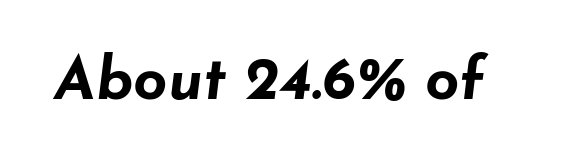
Q: Is the text bold? A: Yes.
Q: Is the text italic (slanted)? A: Yes, it leans right by about 7 degrees.
Q: Is the text underlined? A: No.
Q: Is the spacing between letters normal or unusually wide? A: Normal.
Q: Width (condensed, normal, or wide)? A: Wide.
Q: Stroke contrast? A: Low.
Q: x-height? A: Small.
Q: Monospaced? A: No.
